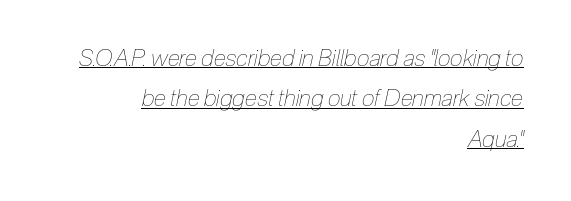
{"italic": "yes", "lean": "right", "slant_degrees": 12, "bold": "no", "underline": "yes", "align": "right", "line_spacing_ratio": 1.76, "letter_spacing": "normal", "letter_spacing_em": 0.0, "glyph_px": 23}
